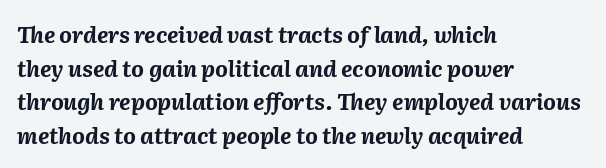
The letterforms sit shoulder to shoulder at normal distance. Left-aligned paragraph, ragged on the right. The whole block is typeset with a tilt. Whoever set this chose a conventional vertical rhythm. A bare baseline throughout the passage. The sample has been set heavy, in full bold.
